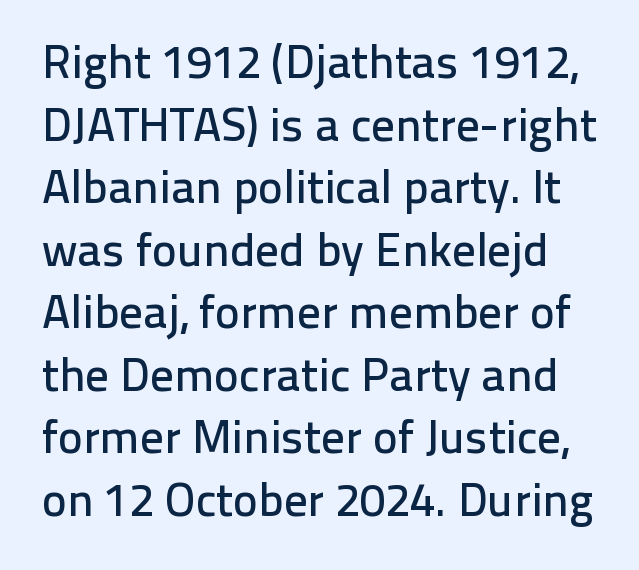
{"serif": "no", "italic": "no", "width": "normal", "stroke_contrast": "low", "x_height": "medium", "monospaced": "no", "underline": "no", "line_spacing": "normal", "line_spacing_ratio": 1.33, "letter_spacing": "normal", "letter_spacing_em": 0.0, "glyph_px": 47}
